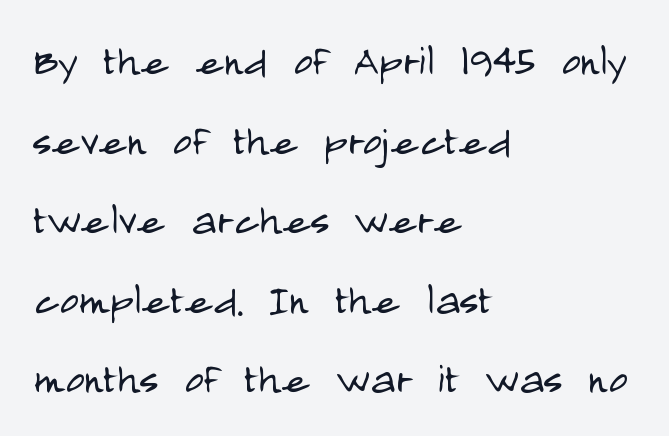
{"serif": "no", "italic": "no", "bold": "no", "weight": "light", "width": "condensed", "stroke_contrast": "low", "x_height": "large", "monospaced": "no", "underline": "no", "align": "left", "line_spacing": "normal", "line_spacing_ratio": 1.53, "letter_spacing": "normal", "letter_spacing_em": 0.0, "glyph_px": 52}
